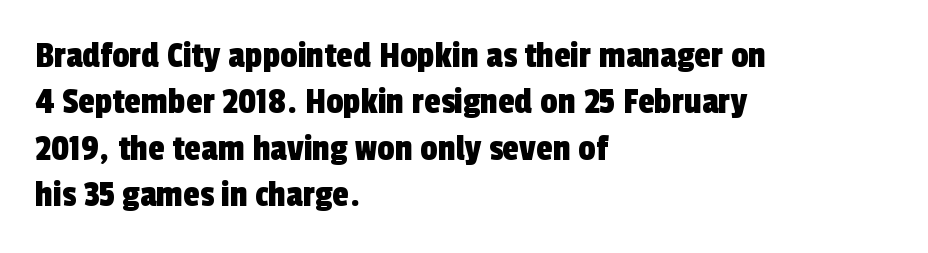
Any mark beneath the type? The region is blank. Layout note: lines flush left. You can tell from the bare stems that sans-serif type was used. Think of a printed novel: that variable character pitch is what you see here. Nothing unusual about the tracking: characters are spaced as the font intends.
